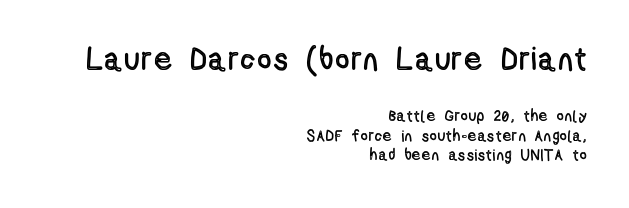
Is this a fixed-width face? No — the glyphs have proportional, varying widths. Every row of glyphs terminates at an identical x-position on the right. Decoration check: the copy has no underline. Large over small — that's the arrangement of the two blocks here.
